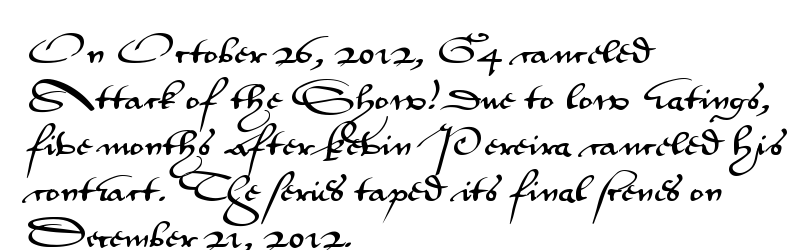
The image shows 30 px wide sans-serif type; set left-aligned, normal line spacing (1.53x), normal letter spacing, not underlined; medium stroke contrast and a small x-height.
